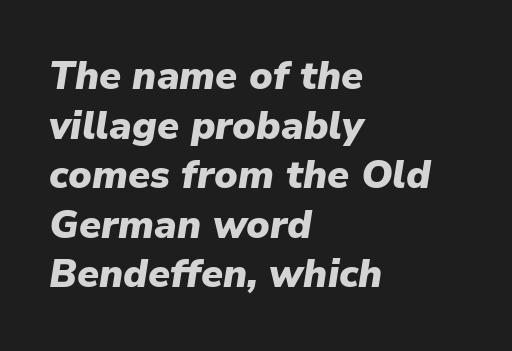
{"italic": "yes", "lean": "right", "slant_degrees": 9, "bold": "yes", "weight": "heavy", "width": "normal", "stroke_contrast": "low", "x_height": "medium", "monospaced": "no", "underline": "no", "align": "left", "line_spacing": "normal", "line_spacing_ratio": 1.27, "letter_spacing": "normal", "letter_spacing_em": 0.0, "glyph_px": 39}
